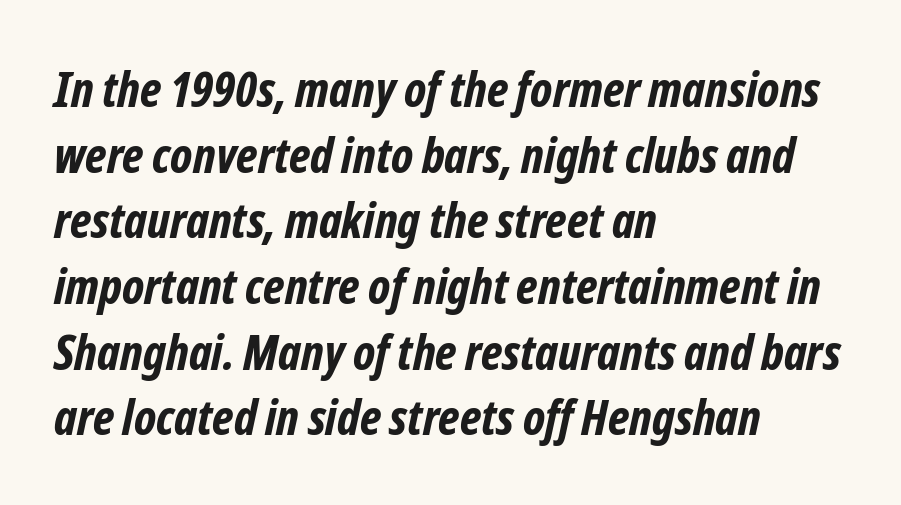
{"serif": "no", "bold": "yes", "weight": "bold", "width": "condensed", "stroke_contrast": "low", "x_height": "medium", "monospaced": "no", "underline": "no", "align": "left", "line_spacing": "normal", "line_spacing_ratio": 1.34, "letter_spacing": "normal", "letter_spacing_em": 0.0, "glyph_px": 49}
